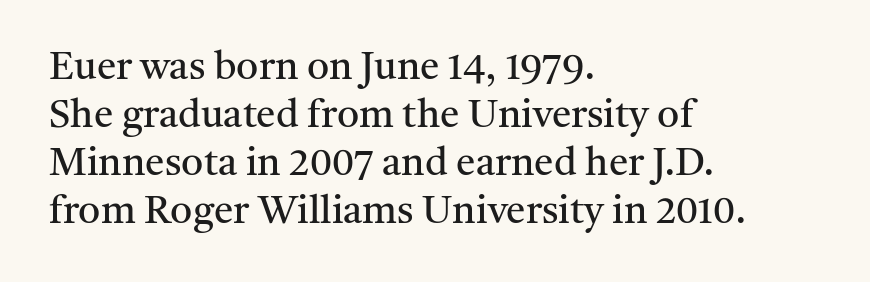
The image shows 39 px regular-weight serif type, upright; set left-aligned, line spacing 1.23x, normal letter spacing, not underlined; medium stroke contrast and a medium x-height.
